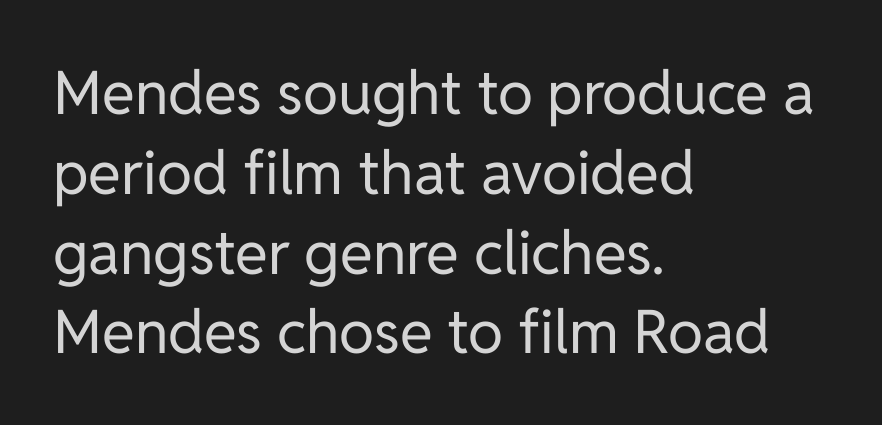
Look at the tracking — it's just the regular setting, nothing added. No extra ink here — the face is not bold. The axis of the letterforms is exactly vertical. The strip under each line holds only bare page. Line beginnings align vertically; line endings do not. Looks like regular typesetting: each glyph gets only the width it needs.
